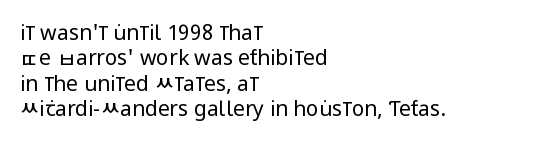
The image shows 21 px text type, upright; set left-aligned, line spacing 1.21x, normal letter spacing, not underlined.
